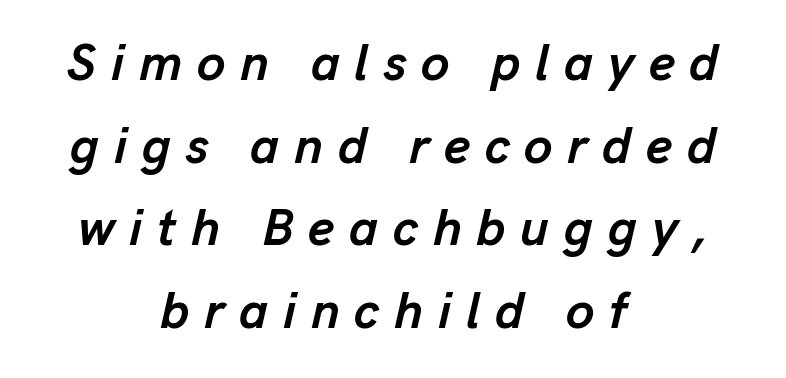
The line texture is sparse and dotted thanks to wide tracking. The passage shown is emphatically bold. Observe the lean: these are italic letterforms. The passage shown is typed in a proportional face where columns would drift.
